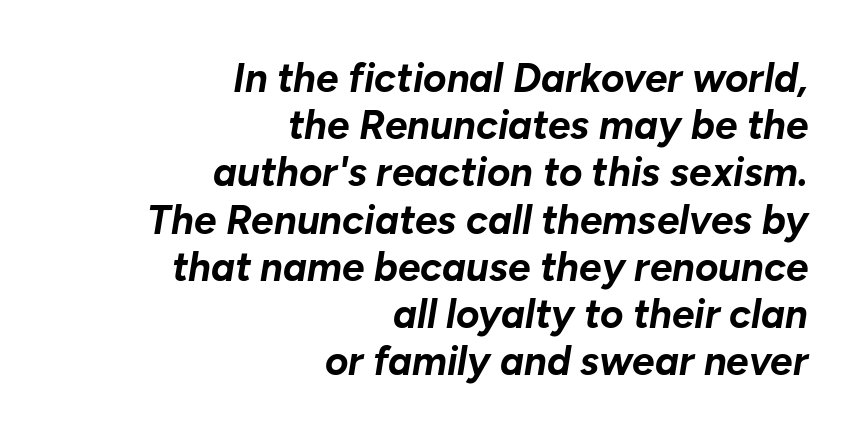
{"italic": "yes", "lean": "right", "slant_degrees": 10, "bold": "yes", "weight": "bold", "width": "normal", "stroke_contrast": "low", "x_height": "medium", "monospaced": "no", "underline": "no", "align": "right", "line_spacing_ratio": 1.18, "letter_spacing": "normal", "letter_spacing_em": 0.0, "glyph_px": 40}
